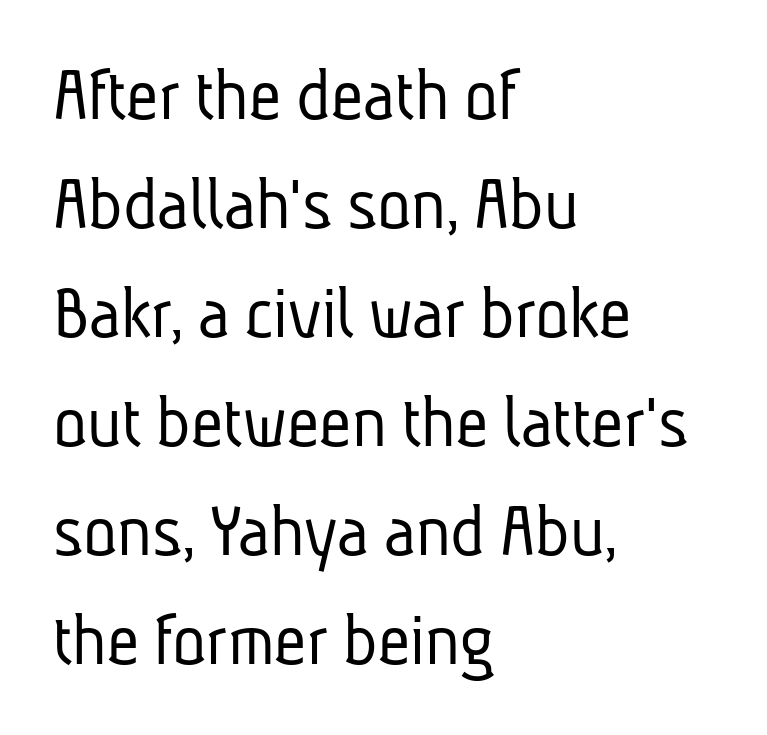
{"serif": "no", "bold": "no", "weight": "light", "width": "condensed", "stroke_contrast": "low", "x_height": "medium", "monospaced": "no", "underline": "no", "align": "left", "line_spacing": "normal", "line_spacing_ratio": 1.38, "letter_spacing": "normal", "letter_spacing_em": 0.0, "glyph_px": 79}
